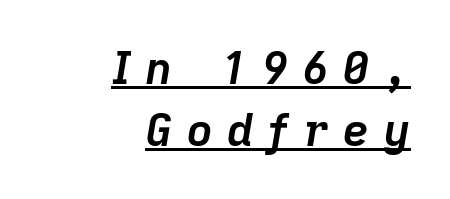
One-word summary of the alignment: right. Is this a fixed-width face? No — the glyphs have proportional, varying widths. The passage shown has open, widely tracked lettering throughout. The face used here has a pronounced slope to its letters. A typographer would call this underscored text. The characters look thick and weighty, a clear bold.
